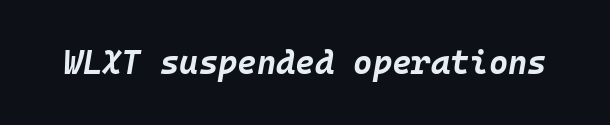
The image shows 33 px bold type, italic (leaning right), monospaced; set normal letter spacing, not underlined; low stroke contrast and a large x-height.
